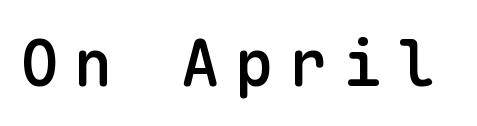
Q: Is the text bold? A: Semi-bold.
Q: Is the text italic (slanted)? A: No, it is upright.
Q: Is the typeface a serif or a sans-serif typeface? A: Sans-serif.
Q: Is the text underlined? A: No.
Q: Is the spacing between letters normal or unusually wide? A: Unusually wide.
Q: Width (condensed, normal, or wide)? A: Normal.
Q: Stroke contrast? A: Low.
Q: x-height? A: Medium.
Q: Monospaced? A: Yes.
